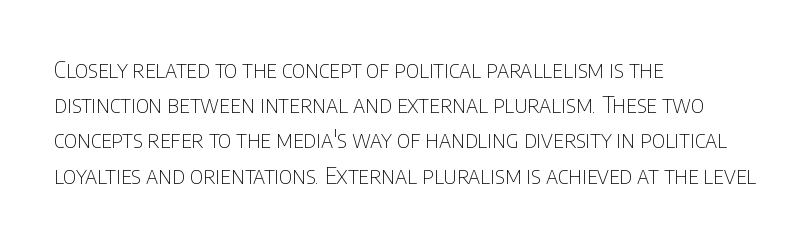
Q: Is the text bold? A: No.
Q: Is the text italic (slanted)? A: No, it is upright.
Q: Is the text underlined? A: No.
Q: How is the paragraph aligned? A: Left-aligned.
Q: Is the spacing between letters normal or unusually wide? A: Normal.
Q: Is the spacing between lines tight, normal or loose? A: Normal.
